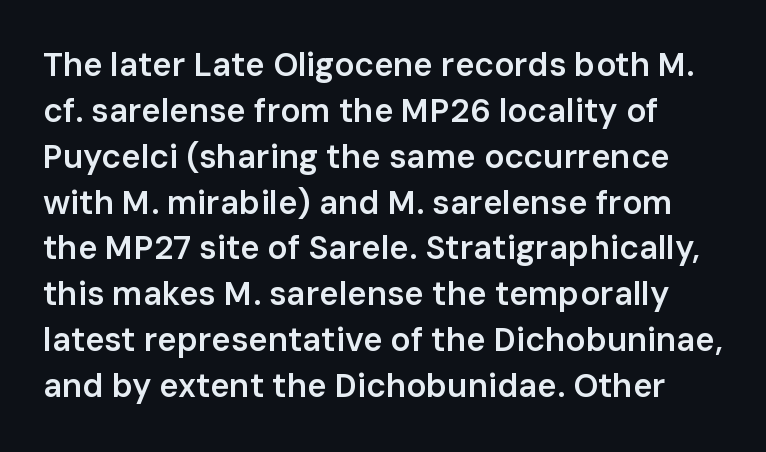
Does extra space separate the letters? No, they use regular spacing. Notice how descenders clear the ascenders below comfortably — that's standard leading. Varying glyph widths throughout — classic text-font behaviour. Notice the strokes are somewhat thickened but not fully heavy: this is a semibold.
